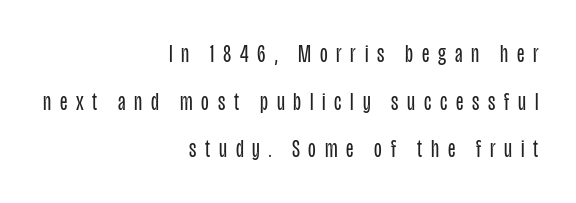
These lines were composed using upright roman letters. Unbolded letterforms with no extra heft. The letters are spread apart with noticeably loose tracking. Underline: absent. Each line ends at the same right margin while the left side varies. These lines stand farther apart than default settings would place them.
